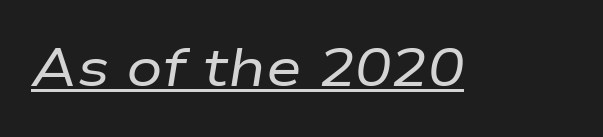
Observe the ordinary spacing: letters are neighbours, not strangers. This is oblique type, the kind used for emphasis or titles. Somebody hit Ctrl+U on this one — the words are underlined. You could not count columns in this text — the font is proportionally spaced. No letter is thick-stroked: the sample isn't bold.
